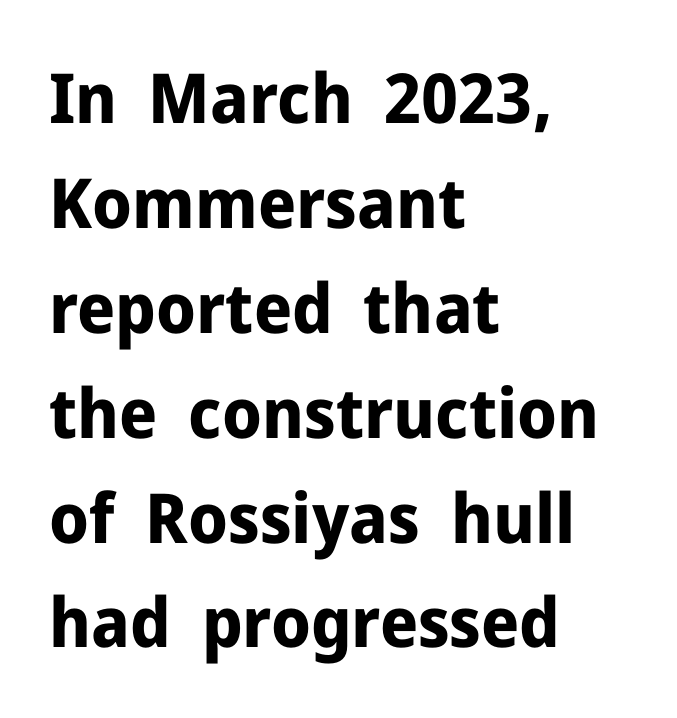
This is the regular roman posture of the typeface. The letters carry no serifs — their stems end cleanly without finishing strokes. Alignment: flush left. Descenders are the only things crossing below the line.
